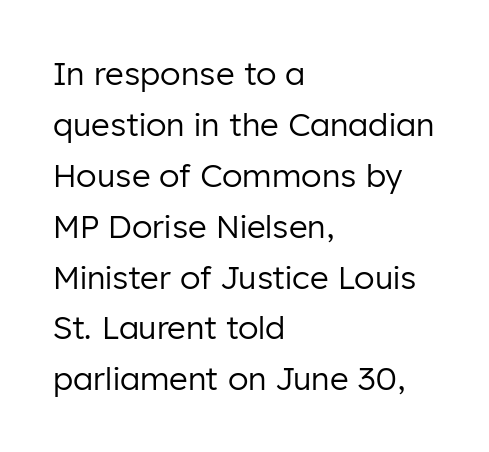
Q: Is the text bold? A: No.
Q: Is the text italic (slanted)? A: No, it is upright.
Q: Is the typeface a serif or a sans-serif typeface? A: Sans-serif.
Q: Is the text underlined? A: No.
Q: How is the paragraph aligned? A: Left-aligned.
Q: Is the spacing between letters normal or unusually wide? A: Normal.
Q: Is the spacing between lines tight, normal or loose? A: Normal.
Q: Width (condensed, normal, or wide)? A: Normal.
Q: Stroke contrast? A: Low.
Q: x-height? A: Medium.
Q: Monospaced? A: No.
